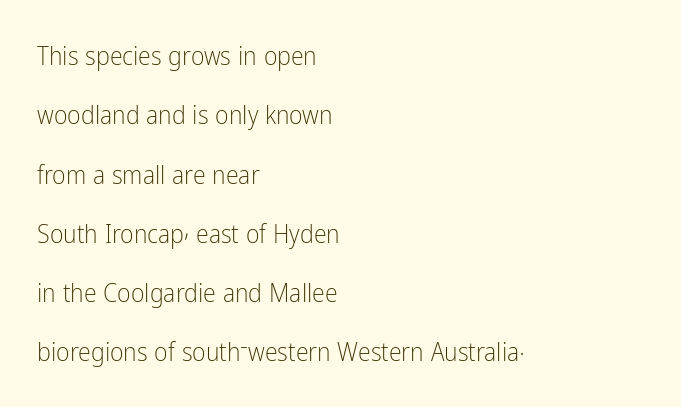
Q: Is the text bold? A: No.
Q: Is the text italic (slanted)? A: No, it is upright.
Q: Is the text underlined? A: No.
Q: How is the paragraph aligned? A: Left-aligned.
Q: Is the spacing between letters normal or unusually wide? A: Normal.
Q: Is the spacing between lines tight, normal or loose? A: Loose.
